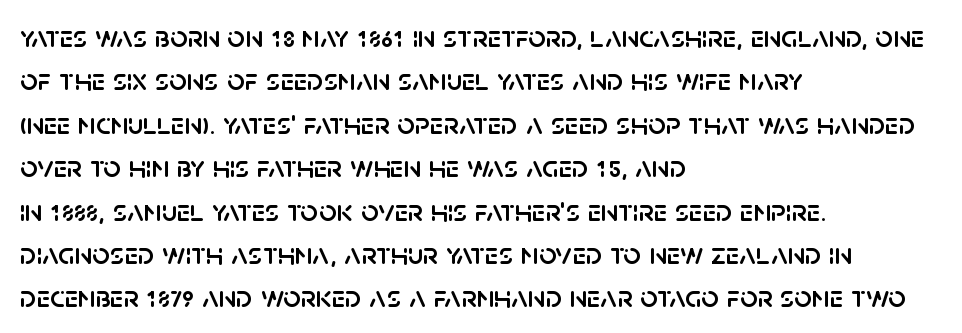
The image shows 31 px sans-serif type, upright; set left-aligned, normal line spacing (1.4x), normal letter spacing, not underlined; low stroke contrast and a large x-height.
